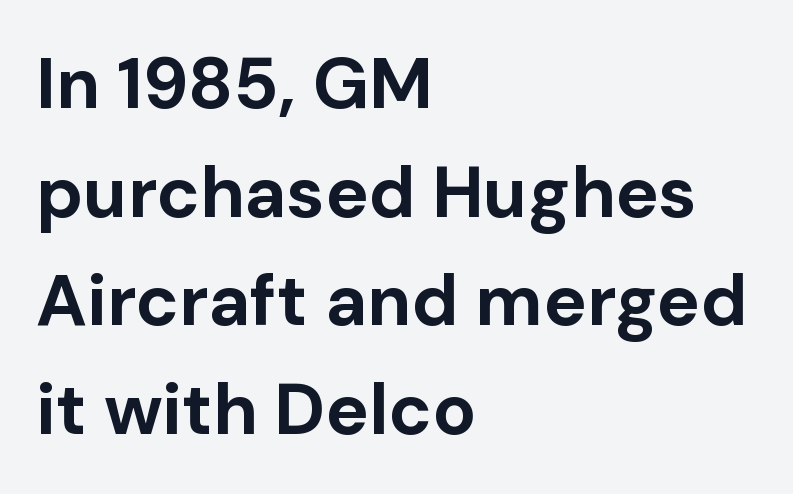
The image shows 72 px bold sans-serif type, upright; set left-aligned, normal line spacing (1.51x), normal letter spacing, not underlined; low stroke contrast and a medium x-height.
